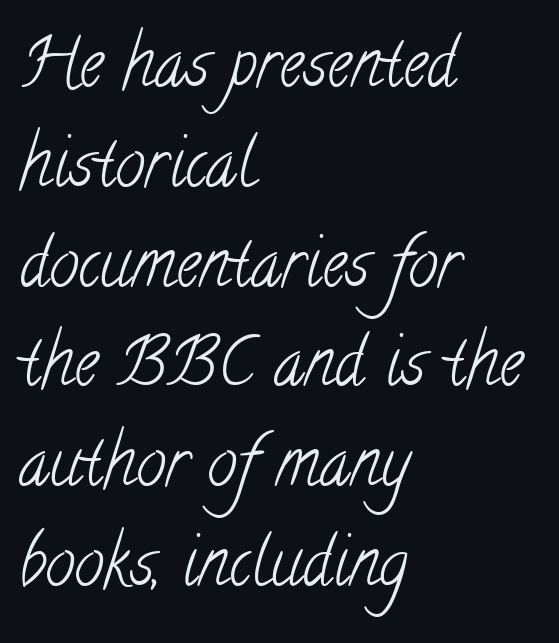
Q: Is the text bold? A: No.
Q: Is the typeface a serif or a sans-serif typeface? A: Serif.
Q: Is the text underlined? A: No.
Q: How is the paragraph aligned? A: Left-aligned.
Q: Is the spacing between letters normal or unusually wide? A: Normal.
Q: Is the spacing between lines tight, normal or loose? A: Normal.
Q: Width (condensed, normal, or wide)? A: Condensed.
Q: Stroke contrast? A: Low.
Q: x-height? A: Small.
Q: Monospaced? A: No.
